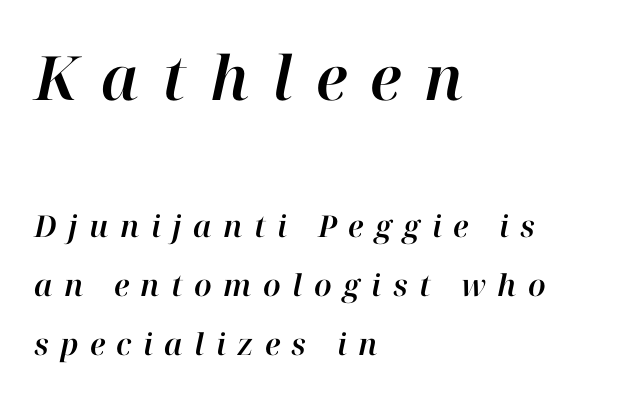
The axis of the letterforms is tilted away from vertical. The ragged edge is on the right, which tells us the setting is flush left. The specimen omits any rule beneath the text block's lines. The line texture is sparse and dotted thanks to wide tracking. In terms of leading, this rendering errs on the spacious side. These lines are rendered in a variable-pitch font.
